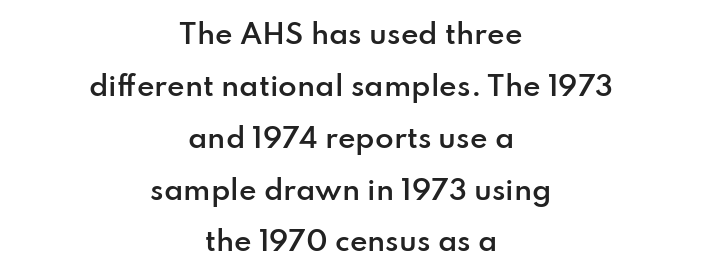
{"italic": "no", "bold": "semi", "underline": "no", "align": "center", "line_spacing": "loose", "line_spacing_ratio": 1.92, "letter_spacing": "normal", "letter_spacing_em": 0.0, "glyph_px": 27}
